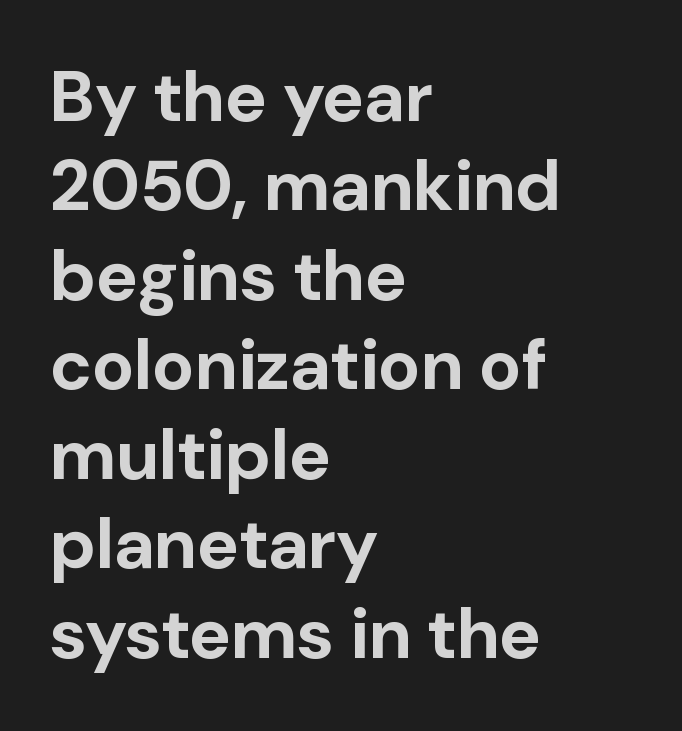
The image shows 71 px bold sans-serif type, upright; set left-aligned, normal line spacing (1.26x), normal letter spacing, not underlined; low stroke contrast and a medium x-height.
